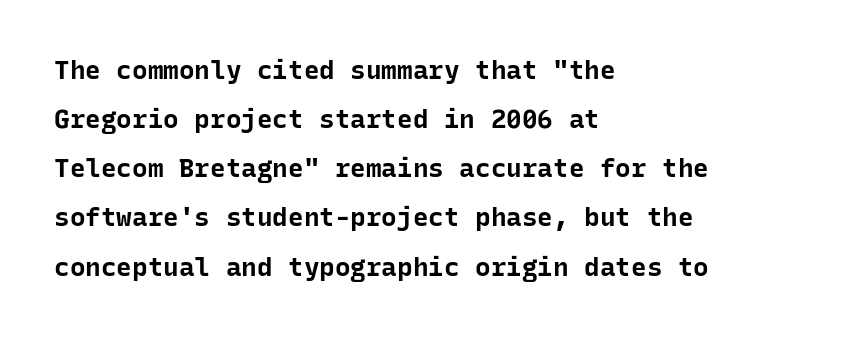
{"italic": "no", "bold": "yes", "underline": "no", "align": "left", "line_spacing_ratio": 1.89, "letter_spacing": "normal", "letter_spacing_em": 0.0, "glyph_px": 26}
